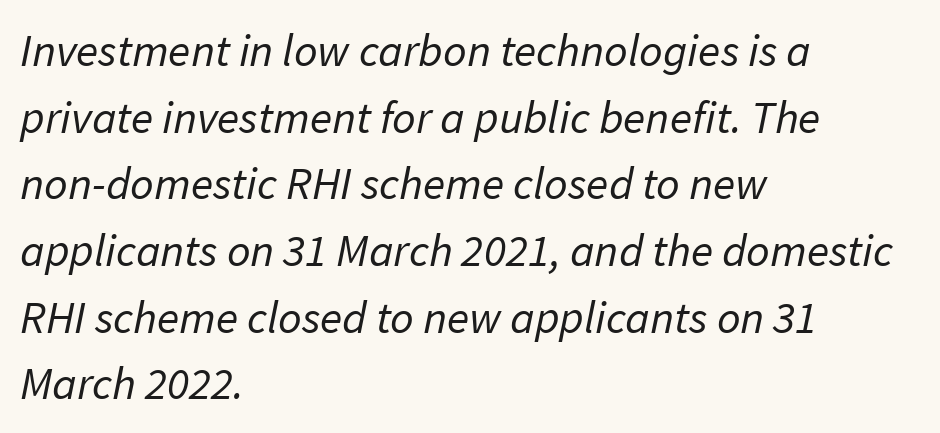
{"serif": "no", "bold": "no", "weight": "regular", "width": "normal", "stroke_contrast": "low", "x_height": "medium", "monospaced": "no", "underline": "no", "align": "left", "line_spacing": "normal", "line_spacing_ratio": 1.45, "letter_spacing": "normal", "letter_spacing_em": 0.0, "glyph_px": 46}
